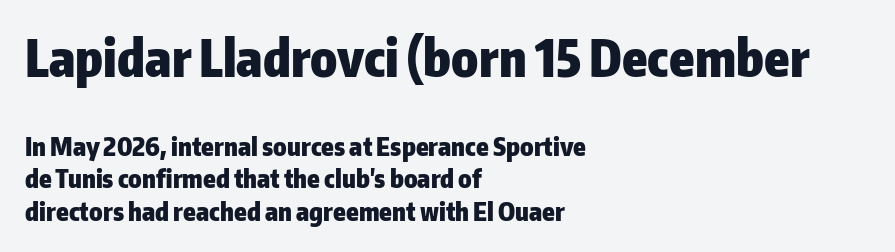
Q: Is the text bold? A: Yes.
Q: Is the text italic (slanted)? A: No, it is upright.
Q: Is the typeface a serif or a sans-serif typeface? A: Sans-serif.
Q: Is the text underlined? A: No.
Q: How is the paragraph aligned? A: Left-aligned.
Q: Is the spacing between letters normal or unusually wide? A: Normal.
Q: Is the spacing between lines tight, normal or loose? A: Normal.
Q: Which block of text is set in a larger size, the first (top) or the second (bottom)? A: The first (top) one.
Q: Width (condensed, normal, or wide)? A: Normal.
Q: Stroke contrast? A: Low.
Q: x-height? A: Medium.
Q: Monospaced? A: No.
